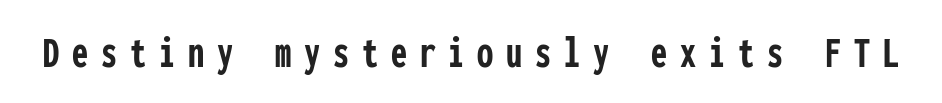
{"serif": "no", "italic": "no", "bold": "yes", "weight": "semibold", "width": "condensed", "stroke_contrast": "low", "x_height": "medium", "monospaced": "yes", "underline": "no", "letter_spacing": "wide", "letter_spacing_em": 0.28, "glyph_px": 46}
